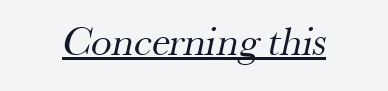
The designer went with a serif here, giving each stem small feet. The typeface has the unassuming heft of standard copy or less. Compared with undecorated copy, this sample adds a rule below the words. Compared with typical body copy, the letter spacing here is the same.
